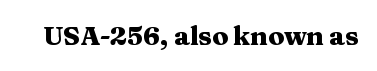
Q: Is the text bold? A: Yes.
Q: Is the text italic (slanted)? A: No, it is upright.
Q: Is the text underlined? A: No.
Q: Is the spacing between letters normal or unusually wide? A: Normal.
